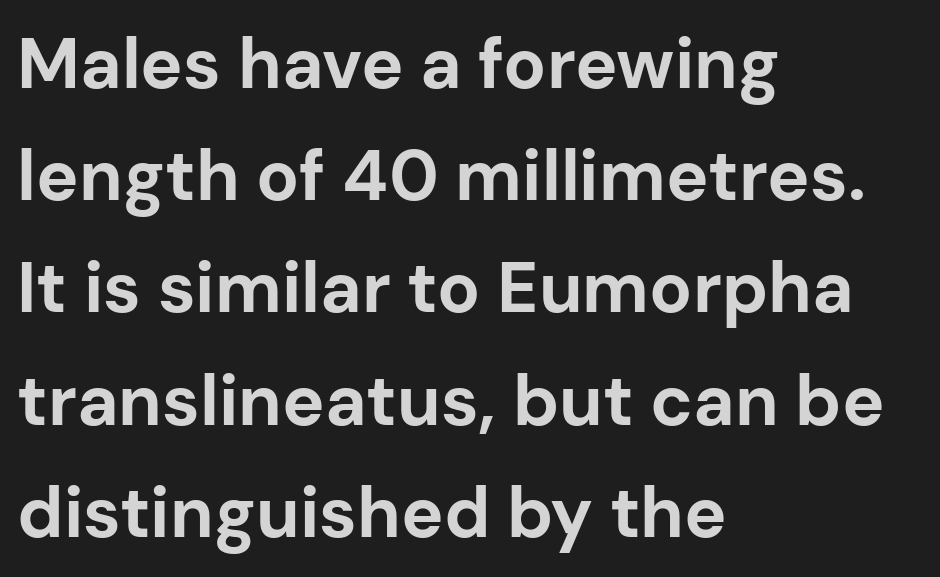
The image shows 71 px bold sans-serif type, upright; set left-aligned, normal line spacing (1.58x), normal letter spacing, not underlined; low stroke contrast and a medium x-height.
